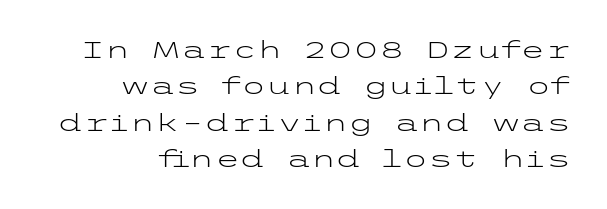
The image shows 23 px text type, upright; set right-aligned, normal line spacing (1.58x), normal letter spacing, not underlined.
